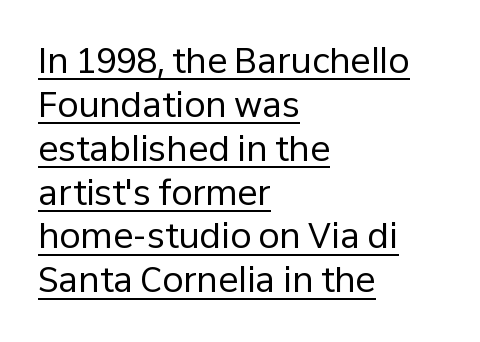
{"serif": "no", "italic": "no", "bold": "no", "weight": "regular", "width": "normal", "stroke_contrast": "low", "x_height": "medium", "monospaced": "no", "underline": "yes", "align": "left", "line_spacing": "normal", "line_spacing_ratio": 1.29, "letter_spacing": "normal", "letter_spacing_em": 0.0, "glyph_px": 34}
